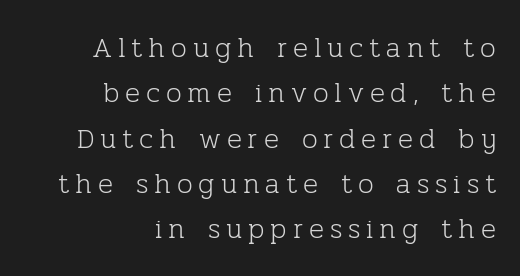
Bold? No — there's no thickening of the strokes. Is the letter spacing exaggerated? Yes — the characters are pushed far apart. A flush-right, rag-left setting is used for this passage. Do the letters lean? They stand straight. Varying glyph widths throughout — classic text-font behaviour.
